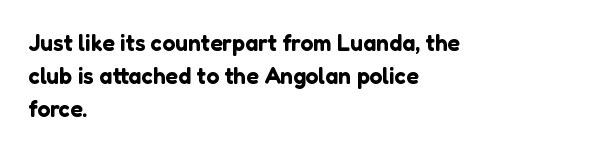
{"italic": "no", "underline": "no", "align": "left", "line_spacing": "normal", "line_spacing_ratio": 1.43, "letter_spacing": "normal", "letter_spacing_em": 0.0, "glyph_px": 23}
